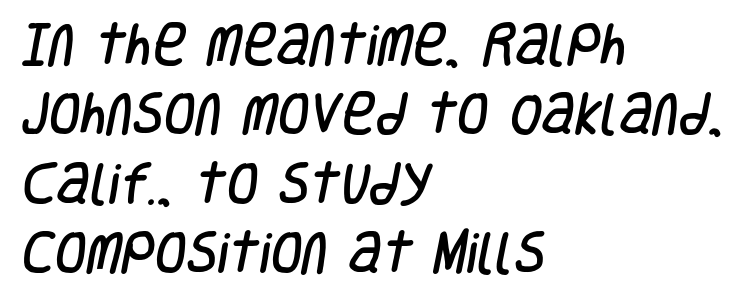
Q: Is the typeface a serif or a sans-serif typeface? A: Sans-serif.
Q: Is the text underlined? A: No.
Q: How is the paragraph aligned? A: Left-aligned.
Q: Is the spacing between letters normal or unusually wide? A: Normal.
Q: Is the spacing between lines tight, normal or loose? A: Normal.
Q: Width (condensed, normal, or wide)? A: Condensed.
Q: Stroke contrast? A: Low.
Q: x-height? A: Large.
Q: Monospaced? A: No.
